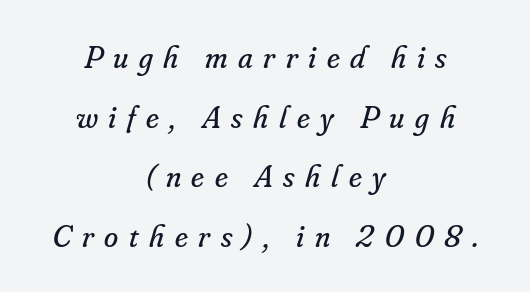
The image shows 32 px regular-weight serif type, italic (leaning right); set centered, line spacing 1.86x, unusually wide letter spacing (+0.33 em), not underlined; low stroke contrast and a small x-height.
